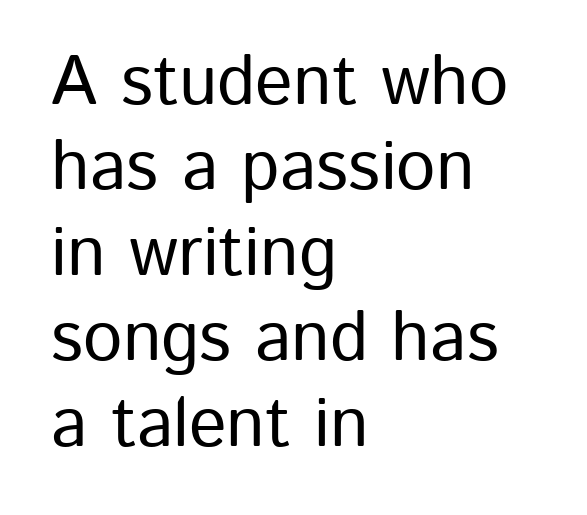
Q: Is the text italic (slanted)? A: No, it is upright.
Q: Is the typeface a serif or a sans-serif typeface? A: Sans-serif.
Q: Is the text underlined? A: No.
Q: How is the paragraph aligned? A: Left-aligned.
Q: Is the spacing between letters normal or unusually wide? A: Normal.
Q: Width (condensed, normal, or wide)? A: Normal.
Q: Stroke contrast? A: Low.
Q: x-height? A: Medium.
Q: Monospaced? A: No.
